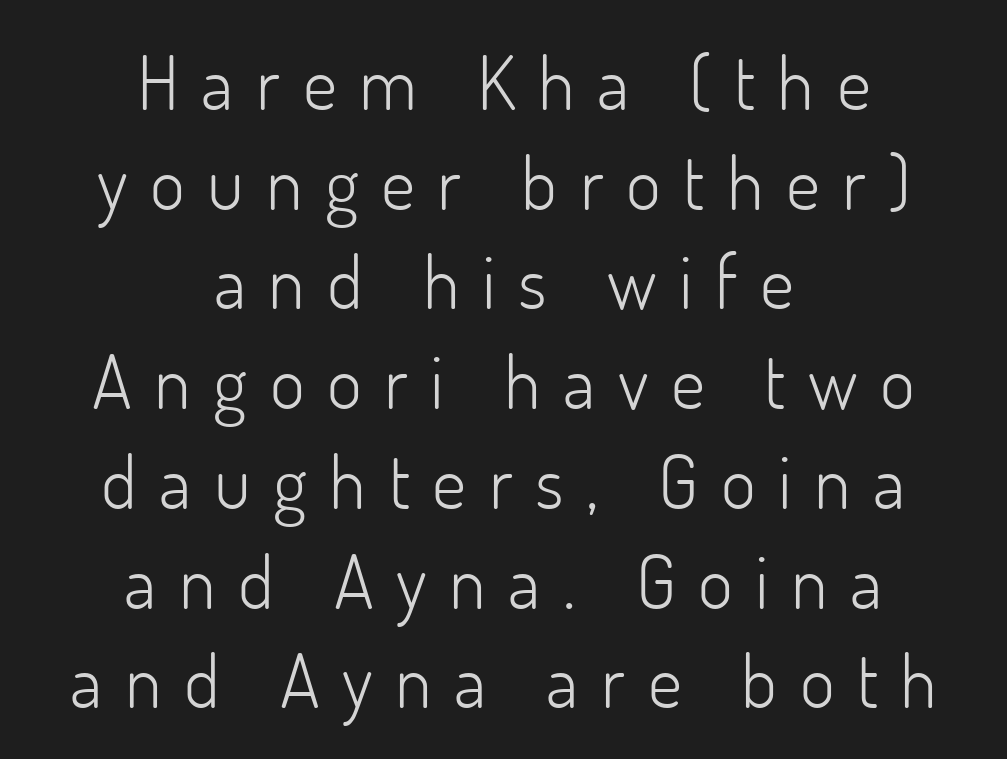
Q: Is the text bold? A: No.
Q: Is the text italic (slanted)? A: No, it is upright.
Q: Is the typeface a serif or a sans-serif typeface? A: Sans-serif.
Q: Is the text underlined? A: No.
Q: How is the paragraph aligned? A: Centered.
Q: Is the spacing between letters normal or unusually wide? A: Unusually wide.
Q: Is the spacing between lines tight, normal or loose? A: Normal.
Q: Width (condensed, normal, or wide)? A: Normal.
Q: Stroke contrast? A: Low.
Q: x-height? A: Small.
Q: Monospaced? A: No.
